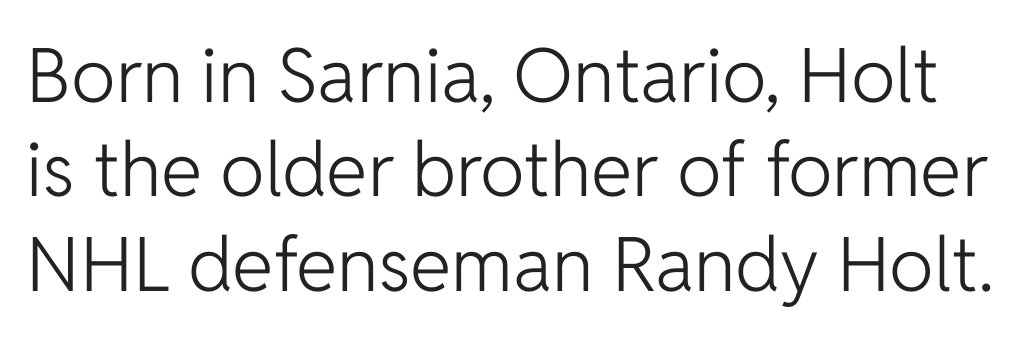
Q: Is the text bold? A: No.
Q: Is the text italic (slanted)? A: No, it is upright.
Q: Is the typeface a serif or a sans-serif typeface? A: Sans-serif.
Q: Is the text underlined? A: No.
Q: Is the spacing between letters normal or unusually wide? A: Normal.
Q: Is the spacing between lines tight, normal or loose? A: Normal.
Q: Width (condensed, normal, or wide)? A: Normal.
Q: Stroke contrast? A: Low.
Q: x-height? A: Medium.
Q: Monospaced? A: No.
